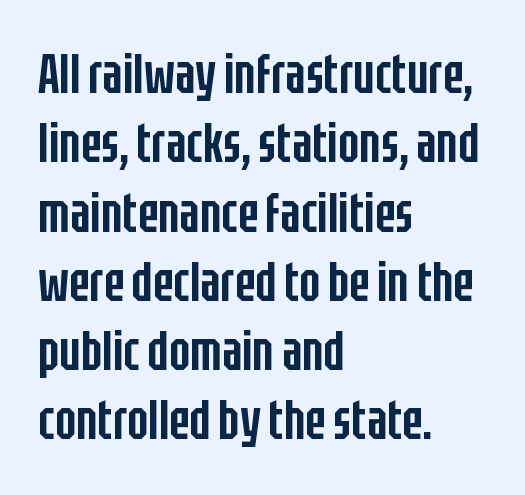
{"serif": "no", "italic": "no", "bold": "semi", "weight": "semibold", "width": "condensed", "stroke_contrast": "low", "x_height": "large", "monospaced": "no", "underline": "no", "align": "left", "line_spacing": "normal", "line_spacing_ratio": 1.26, "letter_spacing": "normal", "letter_spacing_em": 0.0, "glyph_px": 55}
